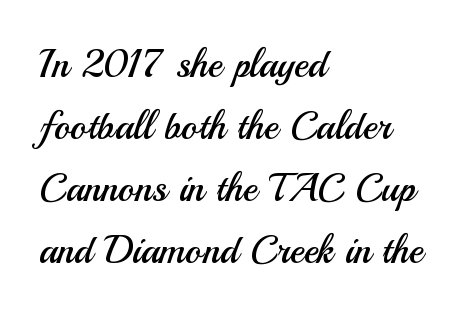
Compared with a typical body face, this is equally light or lighter still. The characters display no serif detailing; their extremities are plain. Do the characters align in a grid? No, the font is proportional. Baseline-to-baseline distance is the conventional proportion of letter height.
